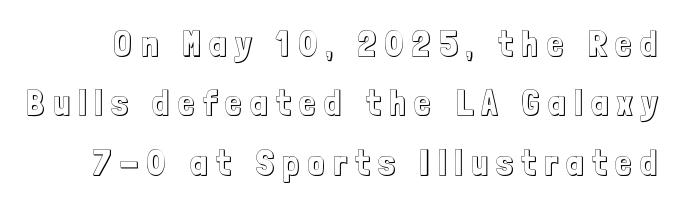
The image shows 36 px condensed type, upright; set normal line spacing (1.65x), unusually wide letter spacing (+0.25 em), not underlined; a medium x-height.
